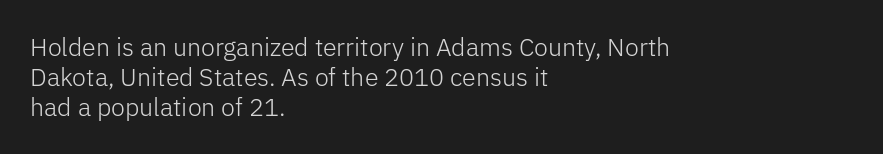
The image shows 25 px text type, upright; set left-aligned, line spacing 1.21x, normal letter spacing, not underlined.
